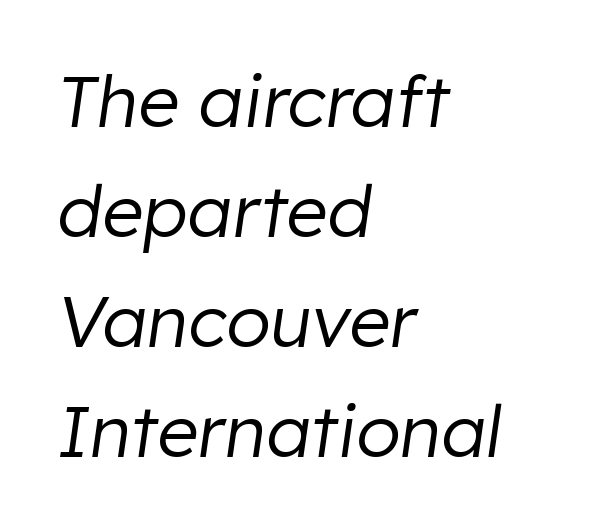
Q: Is the text bold? A: No.
Q: Is the text italic (slanted)? A: Yes, it leans right by about 8 degrees.
Q: Is the text underlined? A: No.
Q: How is the paragraph aligned? A: Left-aligned.
Q: Is the spacing between letters normal or unusually wide? A: Normal.
Q: Is the spacing between lines tight, normal or loose? A: Normal.
Q: Width (condensed, normal, or wide)? A: Normal.
Q: Stroke contrast? A: Low.
Q: x-height? A: Medium.
Q: Monospaced? A: No.
